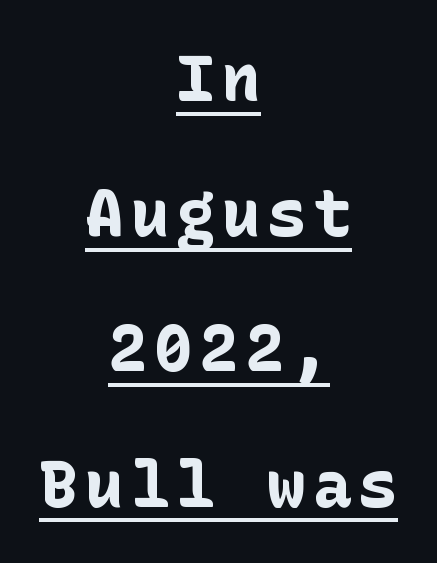
A roman cut, with each character standing at attention. Letterform terminals end flat and unadorned throughout the passage. Every row of glyphs is offset so its center matches the block's center. Notice how a bar underscores the lettering throughout.
